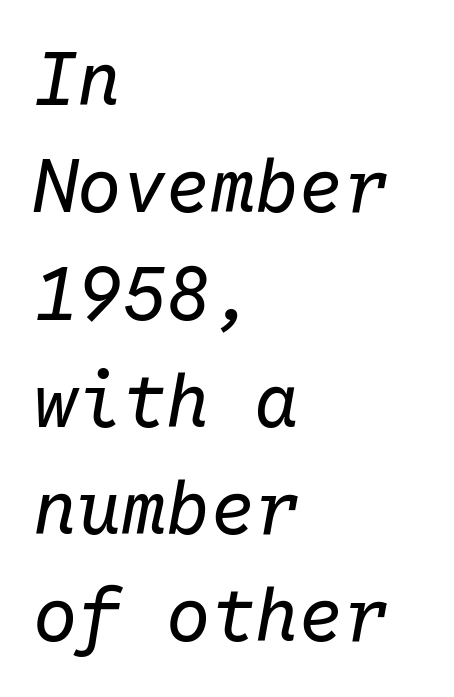
The space between consecutive lines is moderate. An italicized treatment has been applied to the whole sample. This rendering features lettering with no underline. In CSS terms this would be text-align: left. The letterforms sit shoulder to shoulder at normal distance.
